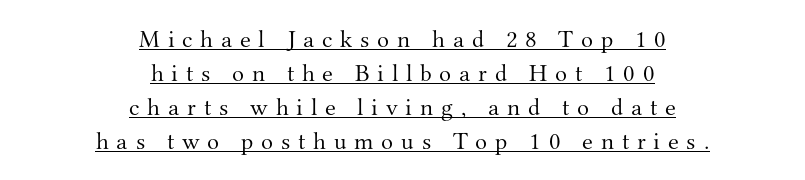
{"italic": "no", "bold": "no", "underline": "yes", "align": "center", "line_spacing": "normal", "line_spacing_ratio": 1.36, "letter_spacing": "wide", "letter_spacing_em": 0.31, "glyph_px": 25}
